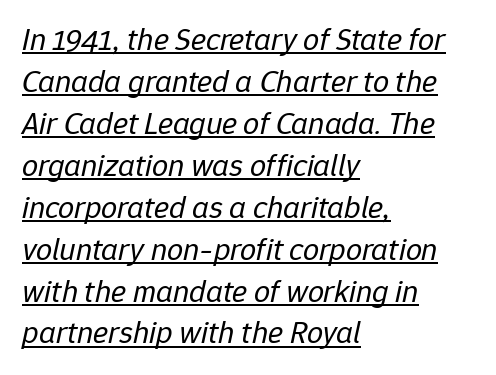
{"italic": "yes", "lean": "right", "slant_degrees": 12, "bold": "no", "weight": "regular", "width": "normal", "stroke_contrast": "low", "x_height": "medium", "monospaced": "no", "underline": "yes", "align": "left", "line_spacing": "normal", "line_spacing_ratio": 1.31, "letter_spacing": "normal", "letter_spacing_em": 0.0, "glyph_px": 32}
